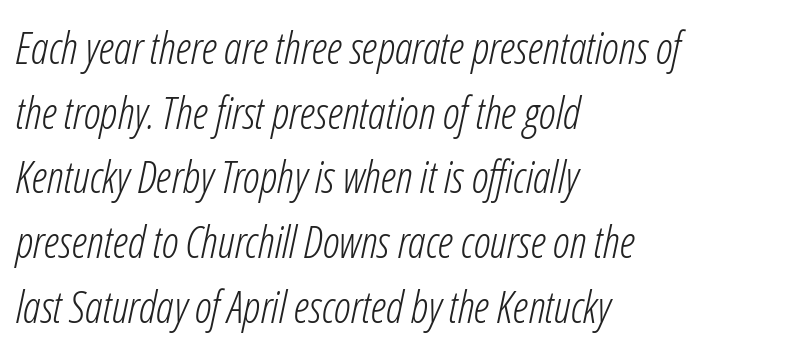
The image shows 44 px light, condensed type, italic (leaning right); set left-aligned, normal line spacing (1.47x), normal letter spacing, not underlined; low stroke contrast and a medium x-height.
